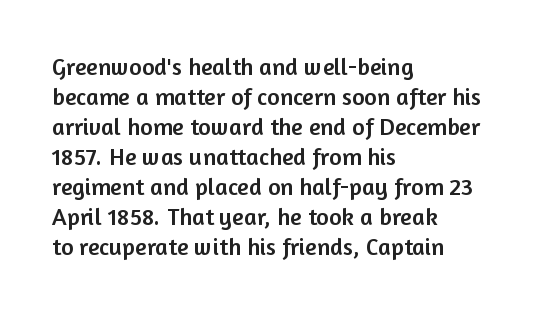
Q: Is the text italic (slanted)? A: No, it is upright.
Q: Is the text underlined? A: No.
Q: How is the paragraph aligned? A: Left-aligned.
Q: Is the spacing between letters normal or unusually wide? A: Normal.
Q: Is the spacing between lines tight, normal or loose? A: Normal.
